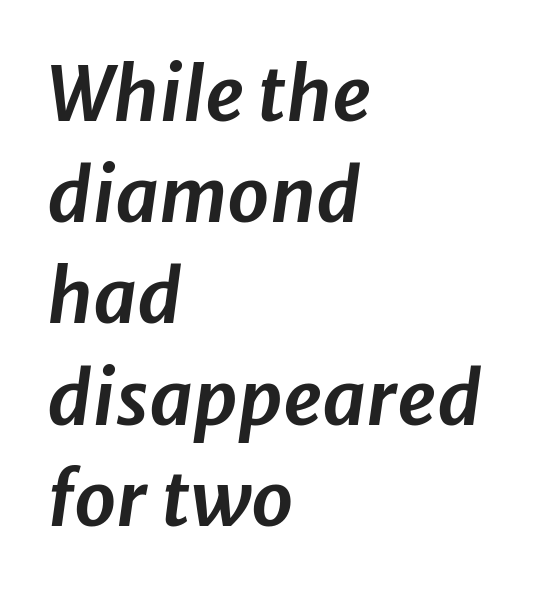
A bare baseline throughout the passage. Think of a printed novel: that variable character pitch is what you see here. Tracking here is standard; glyphs follow each other at the usual distance. Posture: slanted. Every row of glyphs begins at an identical x-position on the left.
